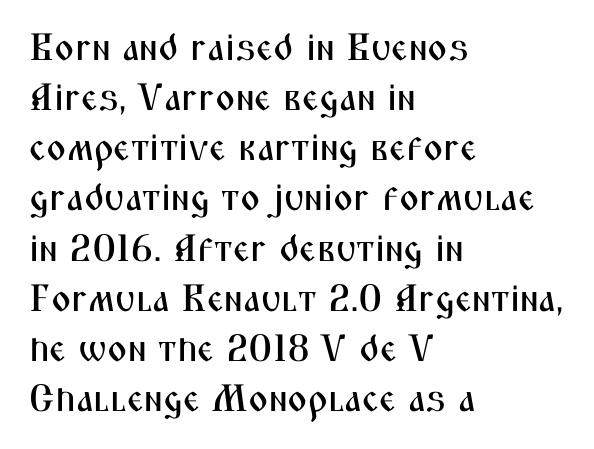
The image shows 38 px condensed sans-serif type, upright; set left-aligned, normal line spacing (1.32x), normal letter spacing, not underlined; medium stroke contrast and a medium x-height.
